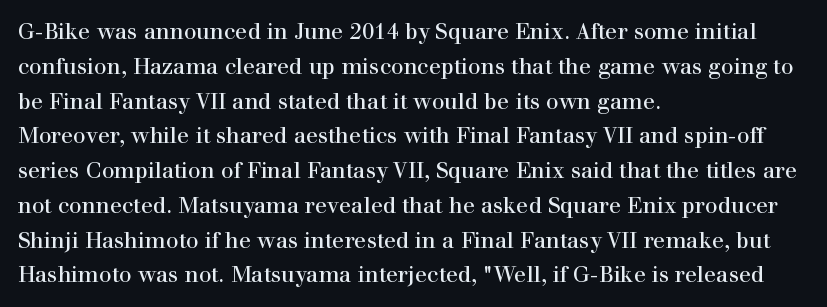
All the whitespace from short lines collects on the right. No extra tracking has been applied to these lines. Characters remain perfectly vertical along every line. The space beneath each line is pristine and unruled. Vertical stems look standard width or narrower in stroke.
